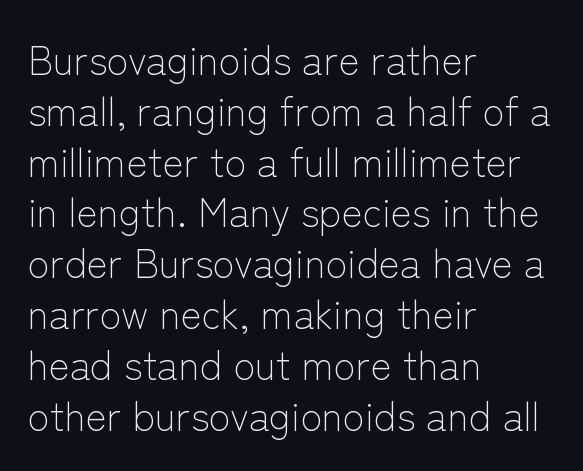
The image shows 40 px light sans-serif type, upright; set left-aligned, normal line spacing (1.27x), normal letter spacing, not underlined; low stroke contrast and a medium x-height.
